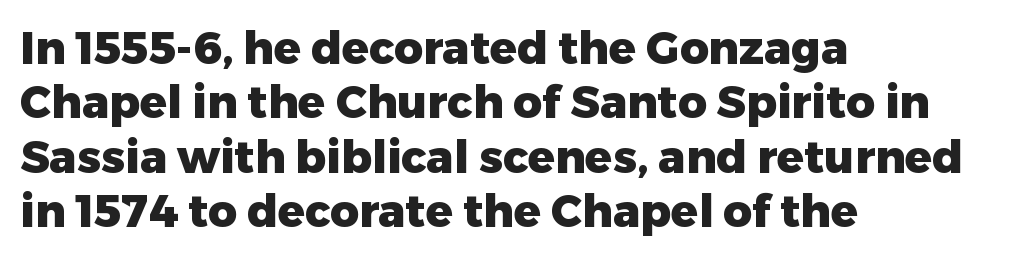
The image shows 45 px heavy sans-serif type, upright; set left-aligned, line spacing 1.21x, normal letter spacing, not underlined; low stroke contrast and a medium x-height.
